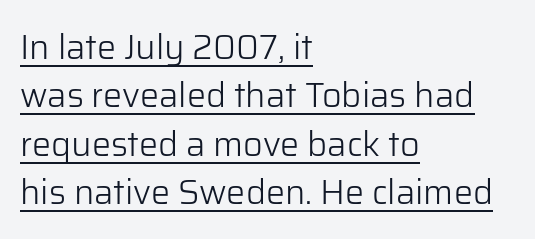
Q: Is the text bold? A: No.
Q: Is the text italic (slanted)? A: No, it is upright.
Q: Is the typeface a serif or a sans-serif typeface? A: Sans-serif.
Q: Is the text underlined? A: Yes.
Q: How is the paragraph aligned? A: Left-aligned.
Q: Is the spacing between letters normal or unusually wide? A: Normal.
Q: Is the spacing between lines tight, normal or loose? A: Normal.
Q: Width (condensed, normal, or wide)? A: Normal.
Q: Stroke contrast? A: Low.
Q: x-height? A: Medium.
Q: Monospaced? A: No.
